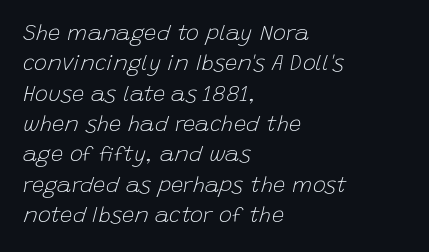
The typesetting does not lean heavy: it is not bold. How would I describe the line gaps? Plain and ordinary. Layout note: lines flush left. The space beneath each line is pristine and unruled.
